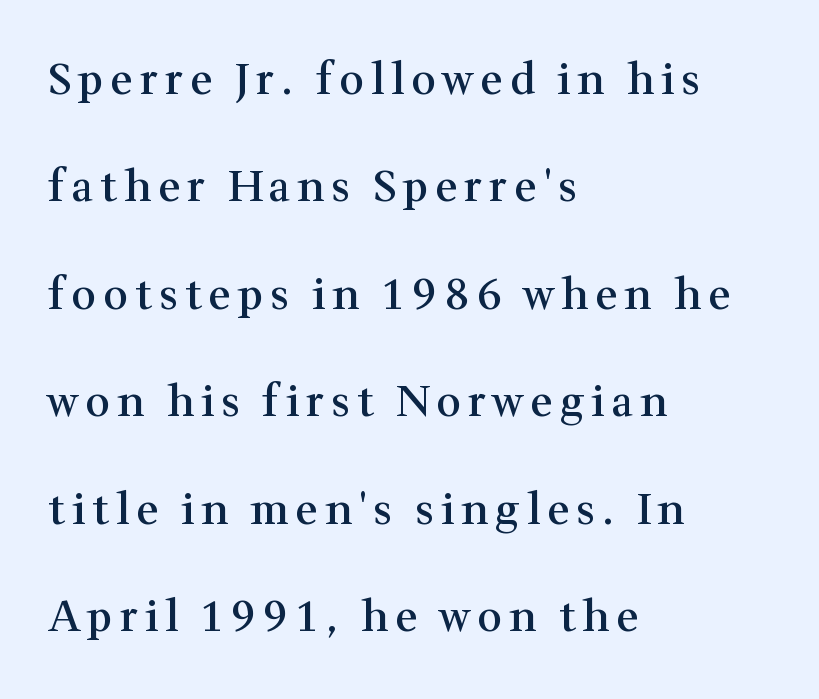
Q: Is the text bold? A: Semi-bold.
Q: Is the text italic (slanted)? A: No, it is upright.
Q: Is the typeface a serif or a sans-serif typeface? A: Serif.
Q: Is the text underlined? A: No.
Q: How is the paragraph aligned? A: Left-aligned.
Q: Is the spacing between lines tight, normal or loose? A: Loose.
Q: Width (condensed, normal, or wide)? A: Normal.
Q: Stroke contrast? A: Medium.
Q: x-height? A: Medium.
Q: Monospaced? A: No.
